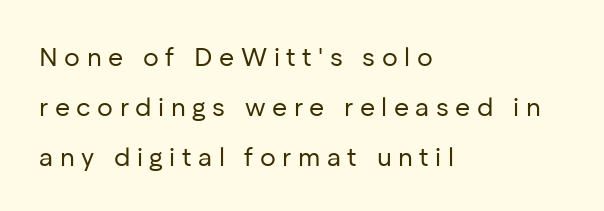
{"italic": "no", "bold": "no", "underline": "no", "align": "left", "line_spacing": "loose", "line_spacing_ratio": 1.92, "letter_spacing": "wide", "letter_spacing_em": 0.25, "glyph_px": 26}
